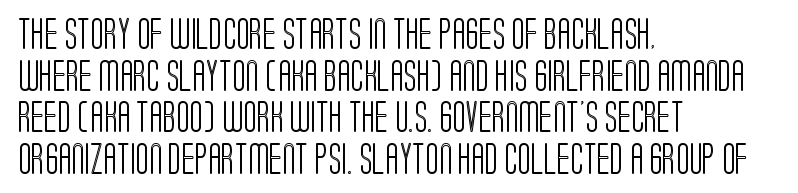
{"italic": "no", "width": "condensed", "x_height": "large", "monospaced": "no", "underline": "no", "align": "left", "line_spacing": "normal", "line_spacing_ratio": 1.34, "letter_spacing": "normal", "letter_spacing_em": 0.0, "glyph_px": 31}
